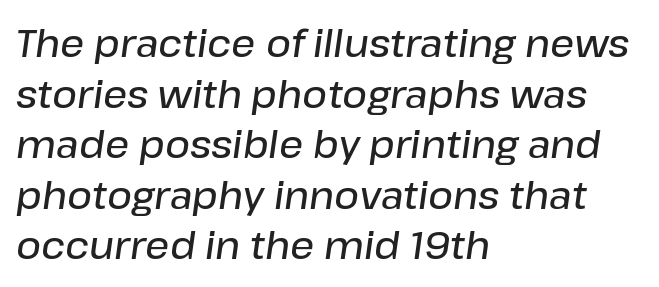
{"italic": "yes", "lean": "right", "slant_degrees": 8, "bold": "semi", "weight": "semibold", "width": "normal", "stroke_contrast": "low", "x_height": "medium", "monospaced": "no", "underline": "no", "align": "left", "line_spacing": "normal", "line_spacing_ratio": 1.33, "letter_spacing": "normal", "letter_spacing_em": 0.0, "glyph_px": 38}
